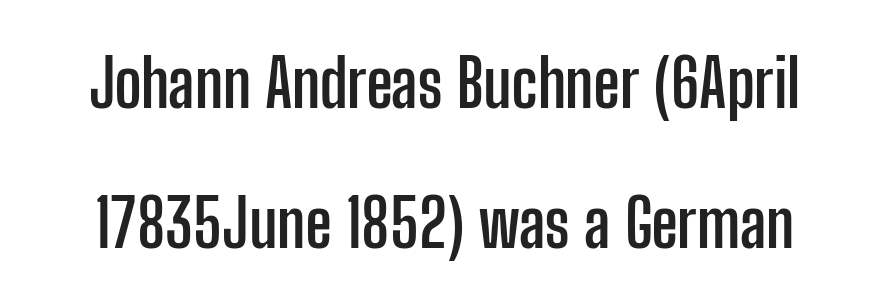
Q: Is the text bold? A: Yes.
Q: Is the text italic (slanted)? A: No, it is upright.
Q: Is the typeface a serif or a sans-serif typeface? A: Sans-serif.
Q: Is the text underlined? A: No.
Q: Is the spacing between letters normal or unusually wide? A: Normal.
Q: Is the spacing between lines tight, normal or loose? A: Loose.
Q: Width (condensed, normal, or wide)? A: Condensed.
Q: Stroke contrast? A: Low.
Q: x-height? A: Medium.
Q: Monospaced? A: No.
